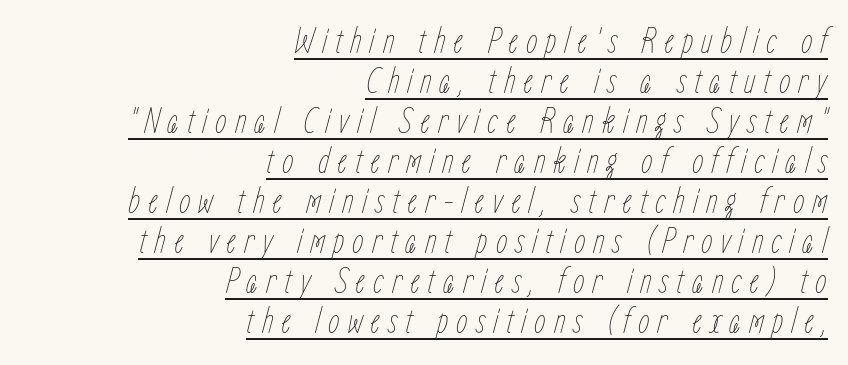
The image shows 37 px thin, condensed type, italic (leaning right); set right-aligned, tight line spacing (1.08x), unusually wide letter spacing (+0.21 em), underlined; low stroke contrast and a medium x-height.
